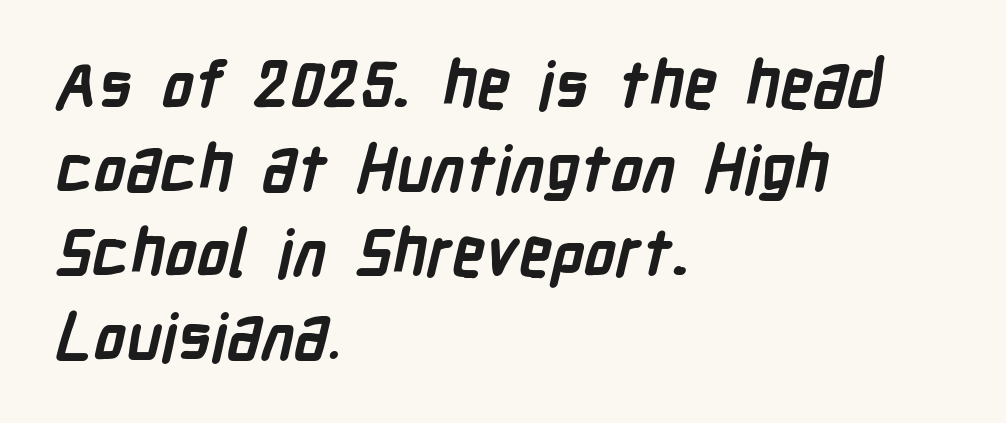
Weight: bold. Note: no serifs on the glyphs. The leading is moderate, giving the passage an even texture. Nothing unusual about the tracking: characters are spaced as the font intends. Check the space under the baseline: it is left empty. Varying glyph widths throughout — classic text-font behaviour.
